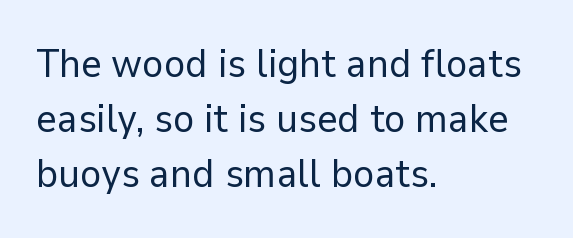
The rag falls on the right side of this text block. The font is comparable to plain body text, perhaps lighter. The zone under the glyphs is completely vacant. The letters advance in unequal steps, a hallmark of proportional type.
